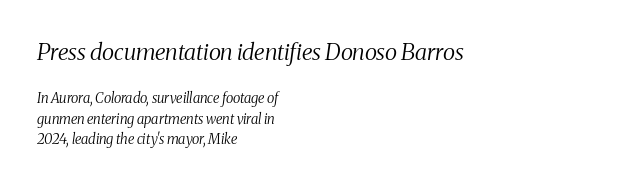
The image shows 23 px text type, italic (leaning right); set left-aligned, normal line spacing (1.47x), normal letter spacing, not underlined; the first (top) block is 1.64x larger.
